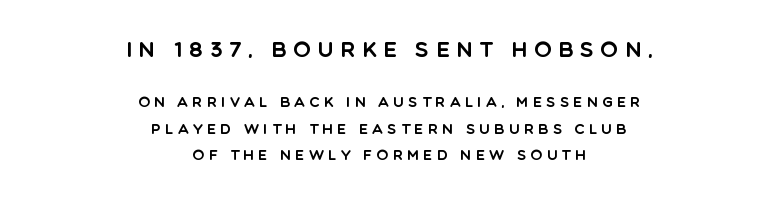
{"italic": "no", "underline": "no", "align": "center", "line_spacing_ratio": 1.88, "letter_spacing": "wide", "letter_spacing_em": 0.31, "larger_block": "first", "size_ratio": 1.5, "glyph_px": 21}
